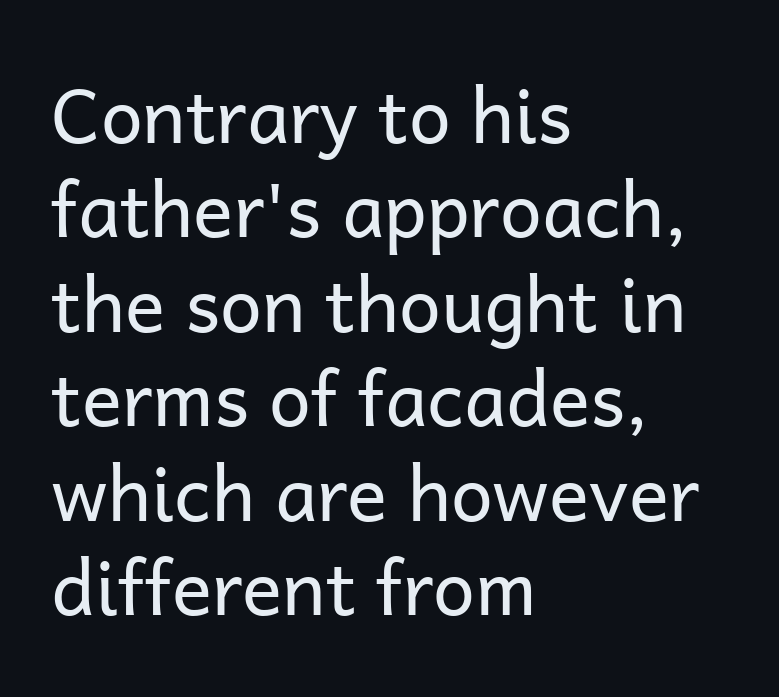
The image shows 75 px regular-weight sans-serif type, upright; set left-aligned, normal line spacing (1.26x), normal letter spacing, not underlined; low stroke contrast and a medium x-height.
